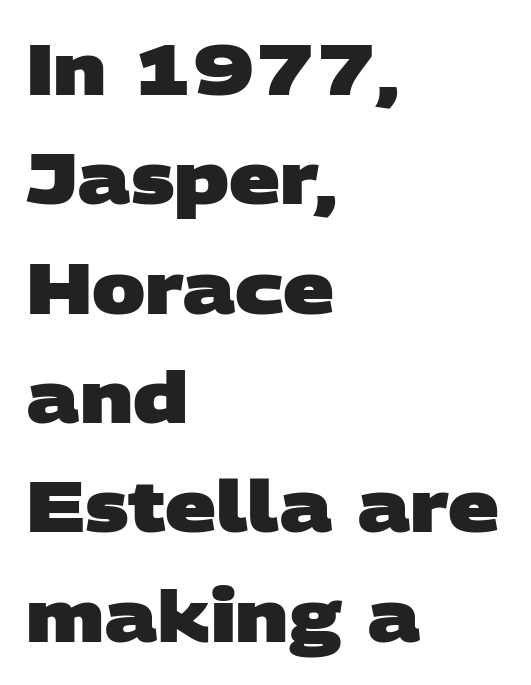
The image shows 71 px heavy, wide sans-serif type; set left-aligned, normal line spacing (1.54x), normal letter spacing, not underlined; low stroke contrast and a large x-height.
